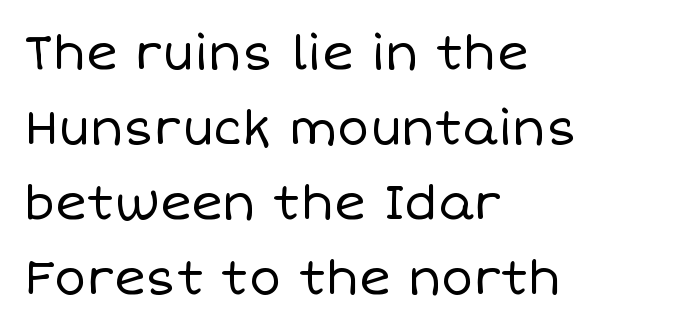
The image shows 48 px regular-weight type, upright; set left-aligned, normal line spacing (1.56x), normal letter spacing, not underlined; low stroke contrast and a large x-height.
